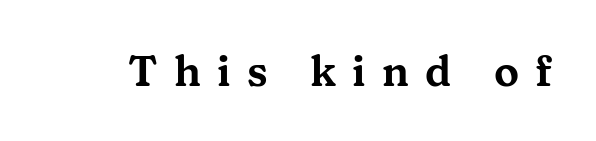
{"serif": "yes", "italic": "no", "width": "wide", "stroke_contrast": "medium", "x_height": "medium", "monospaced": "no", "underline": "no", "letter_spacing": "wide", "letter_spacing_em": 0.39, "glyph_px": 42}
